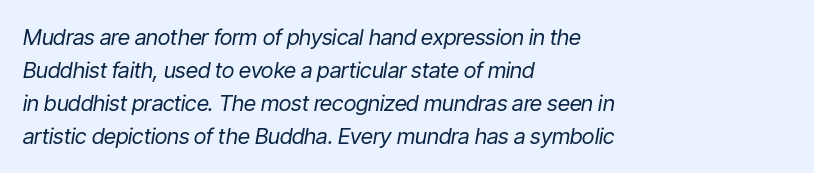
Q: Is the text bold? A: No.
Q: Is the text italic (slanted)? A: Yes, it leans right by about 9 degrees.
Q: Is the text underlined? A: No.
Q: How is the paragraph aligned? A: Left-aligned.
Q: Is the spacing between letters normal or unusually wide? A: Normal.
Q: Is the spacing between lines tight, normal or loose? A: Normal.
